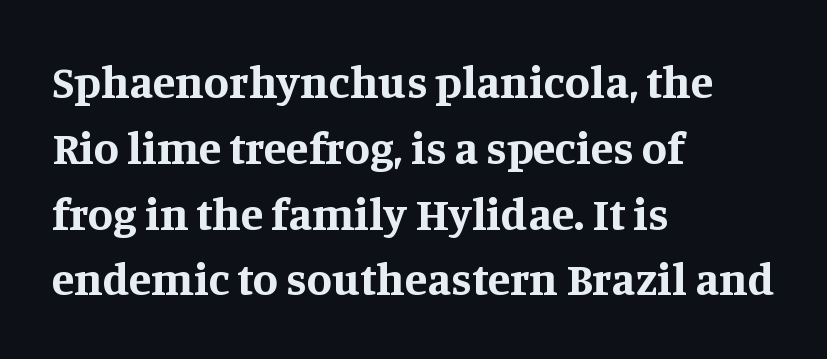
{"serif": "yes", "italic": "no", "bold": "yes", "weight": "bold", "width": "normal", "stroke_contrast": "medium", "x_height": "large", "monospaced": "no", "underline": "no", "align": "left", "line_spacing": "normal", "line_spacing_ratio": 1.43, "letter_spacing": "normal", "letter_spacing_em": 0.0, "glyph_px": 46}
